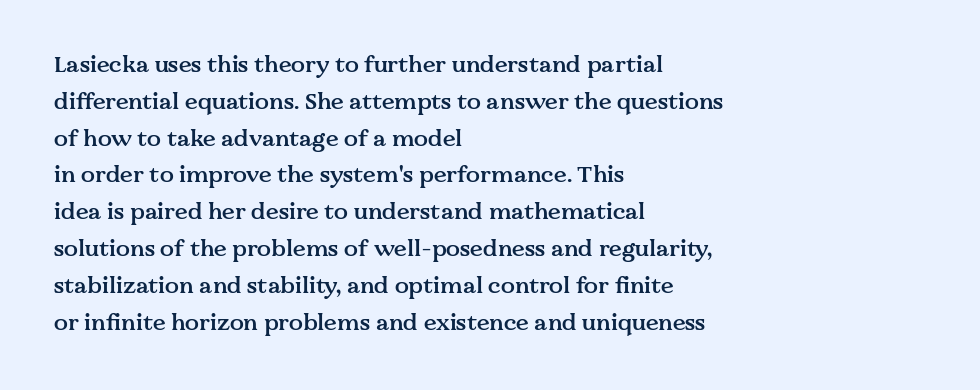
In terms of leading, this rendering sits right in the middle. Which margin do the lines hug? The left one — the right edge is uneven. Stroke thickness is moderately raised; the sample reads as semibold. Observe the ordinary spacing: letters are neighbours, not strangers. Upright lettering throughout.
